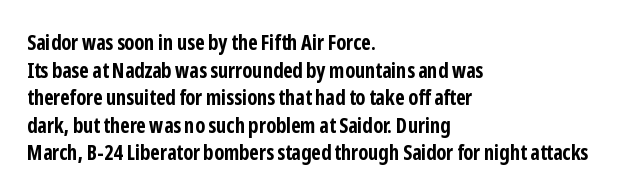
{"italic": "no", "bold": "yes", "underline": "no", "align": "left", "line_spacing": "normal", "line_spacing_ratio": 1.31, "letter_spacing": "normal", "letter_spacing_em": 0.0, "glyph_px": 21}
